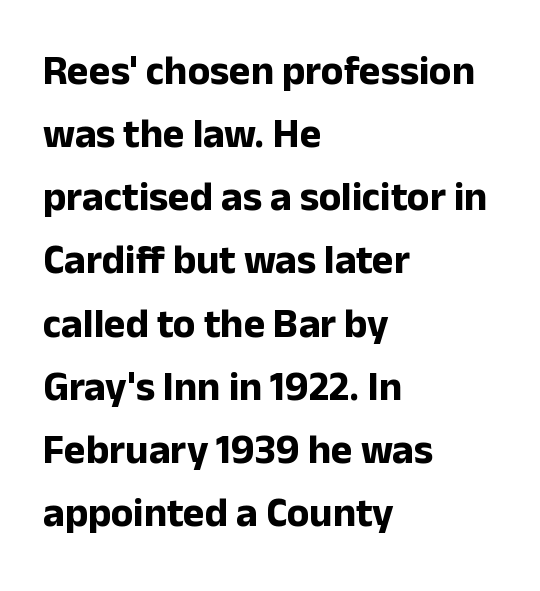
The zone under the glyphs is completely vacant. Baseline-to-baseline distance is the conventional proportion of letter height. The face used here is a sans, in the tradition of grotesques and geometrics. Compared with an ordinary text face, these strokes are far heavier — a full bold. The face used here is proportionally spaced, like ordinary book or web type.
